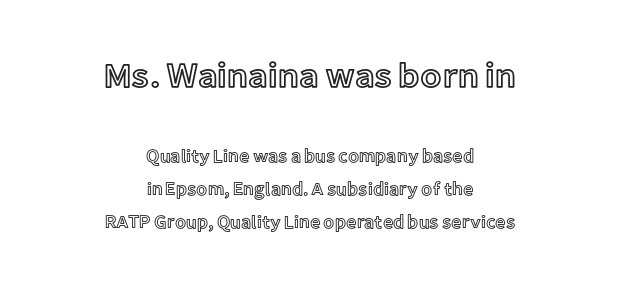
{"italic": "no", "width": "normal", "x_height": "medium", "monospaced": "no", "underline": "no", "align": "center", "line_spacing_ratio": 1.83, "letter_spacing": "normal", "letter_spacing_em": 0.0, "larger_block": "first", "size_ratio": 1.94, "glyph_px": 35}
